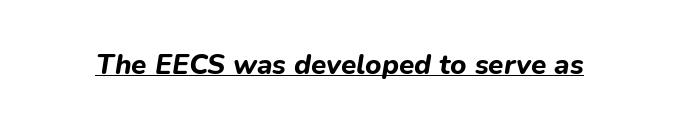
The image shows 28 px bold type, italic (leaning right); set normal letter spacing, underlined; low stroke contrast and a medium x-height.
